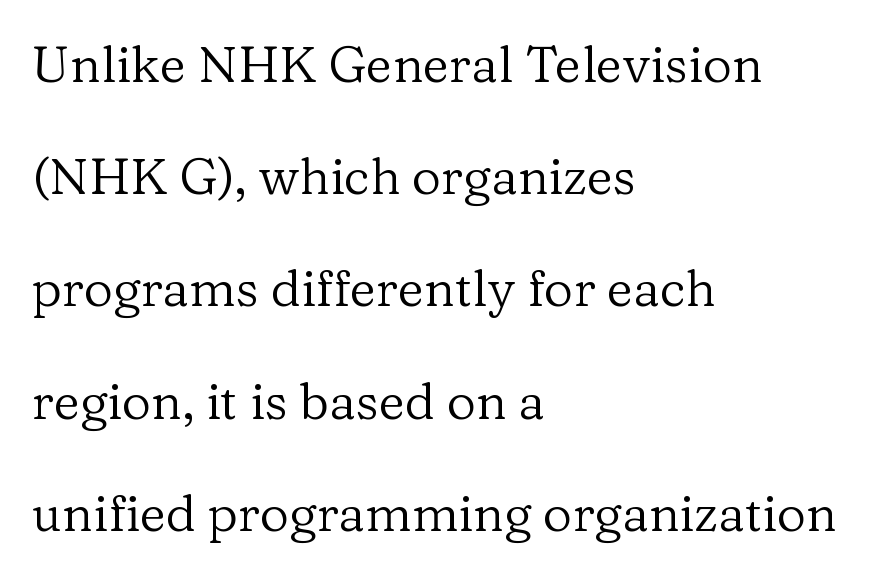
How would I describe the line gaps? Wide and relaxed. Ordinary non-slanted type is in use. Classification — serif. A clean baseline with only descenders dipping below it. The face used here is rendered with its standard letterfit. Think of a printed novel: that variable character pitch is what you see here.
